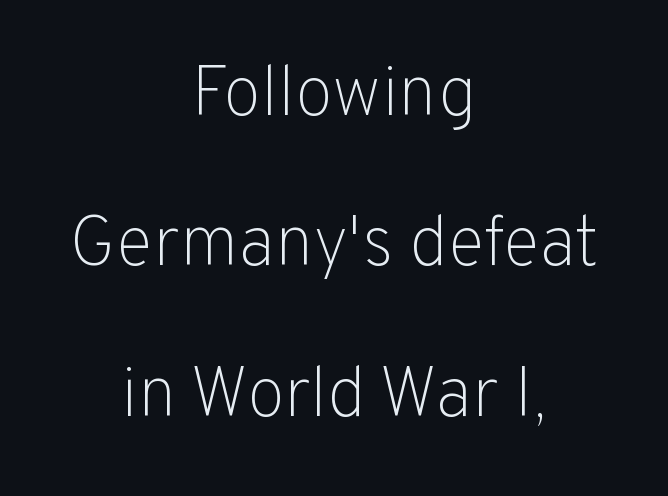
{"serif": "no", "italic": "no", "bold": "no", "weight": "light", "width": "normal", "stroke_contrast": "low", "x_height": "medium", "monospaced": "no", "underline": "no", "align": "center", "line_spacing": "loose", "line_spacing_ratio": 2.15, "letter_spacing": "normal", "letter_spacing_em": 0.0, "glyph_px": 70}
